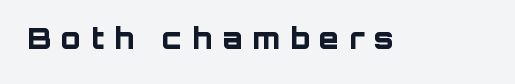
{"serif": "no", "italic": "no", "bold": "yes", "weight": "bold", "width": "normal", "stroke_contrast": "low", "x_height": "large", "monospaced": "no", "underline": "no", "letter_spacing": "wide", "letter_spacing_em": 0.34, "glyph_px": 29}
